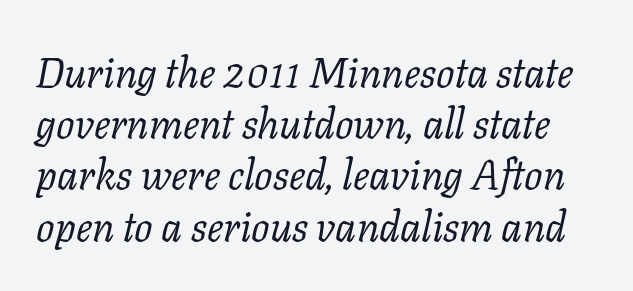
Q: Is the text bold? A: No.
Q: Is the text italic (slanted)? A: Yes, it leans right by about 11 degrees.
Q: Is the typeface a serif or a sans-serif typeface? A: Serif.
Q: Is the text underlined? A: No.
Q: Is the spacing between letters normal or unusually wide? A: Normal.
Q: Is the spacing between lines tight, normal or loose? A: Normal.
Q: Width (condensed, normal, or wide)? A: Normal.
Q: Stroke contrast? A: Low.
Q: x-height? A: Medium.
Q: Monospaced? A: No.
